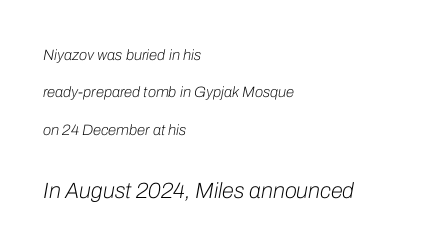
Q: Is the text bold? A: No.
Q: Is the text italic (slanted)? A: Yes, it leans right by about 10 degrees.
Q: Is the text underlined? A: No.
Q: How is the paragraph aligned? A: Left-aligned.
Q: Is the spacing between letters normal or unusually wide? A: Normal.
Q: Is the spacing between lines tight, normal or loose? A: Loose.
Q: Which block of text is set in a larger size, the first (top) or the second (bottom)? A: The second (bottom) one.
